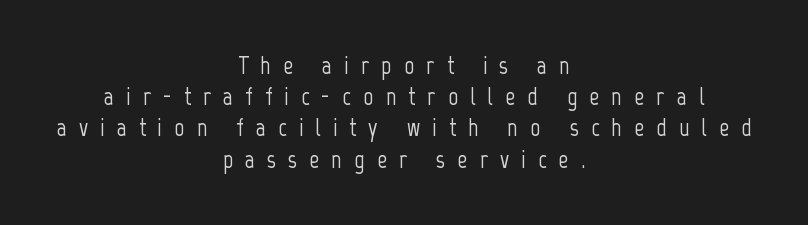
{"italic": "no", "underline": "no", "align": "center", "line_spacing": "normal", "line_spacing_ratio": 1.25, "letter_spacing": "wide", "letter_spacing_em": 0.48, "glyph_px": 25}
